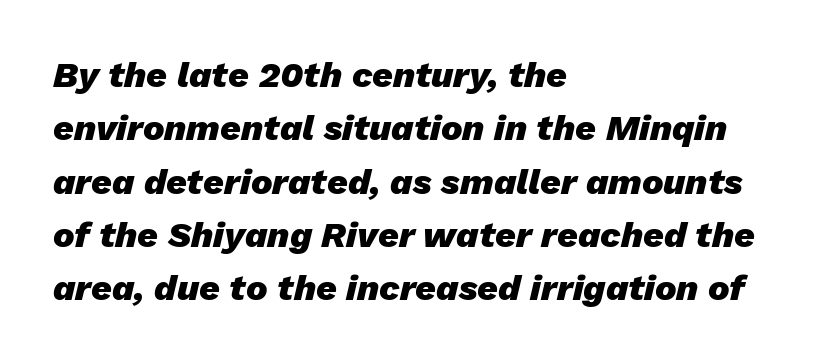
Q: Is the text bold? A: Yes.
Q: Is the text italic (slanted)? A: Yes, it leans right by about 13 degrees.
Q: Is the text underlined? A: No.
Q: How is the paragraph aligned? A: Left-aligned.
Q: Is the spacing between letters normal or unusually wide? A: Normal.
Q: Is the spacing between lines tight, normal or loose? A: Normal.
Q: Width (condensed, normal, or wide)? A: Normal.
Q: Stroke contrast? A: Low.
Q: x-height? A: Medium.
Q: Monospaced? A: No.
